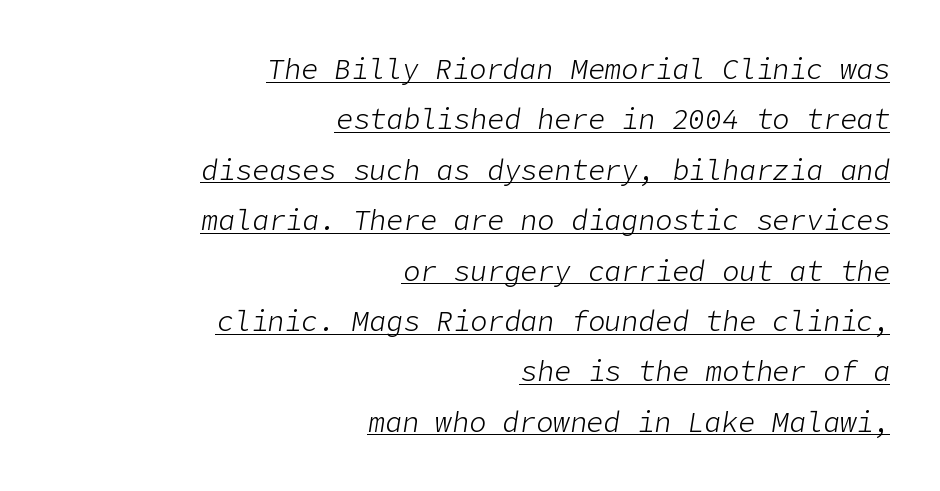
{"italic": "yes", "lean": "right", "slant_degrees": 9, "bold": "no", "weight": "light", "width": "normal", "stroke_contrast": "low", "x_height": "medium", "underline": "yes", "align": "right", "line_spacing_ratio": 1.8, "letter_spacing": "normal", "letter_spacing_em": 0.0, "glyph_px": 28}
